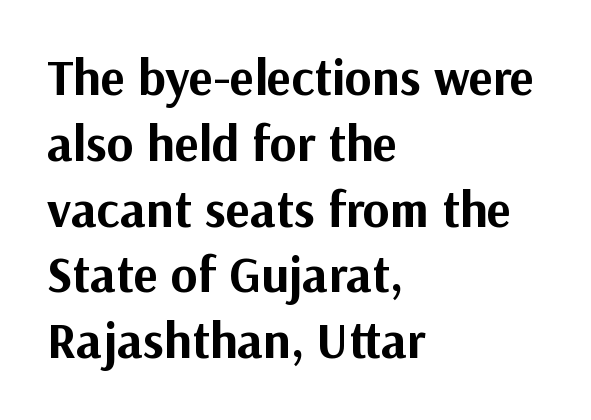
The image shows 51 px bold sans-serif type, upright; set left-aligned, normal line spacing (1.29x), normal letter spacing, not underlined; medium stroke contrast and a medium x-height.
